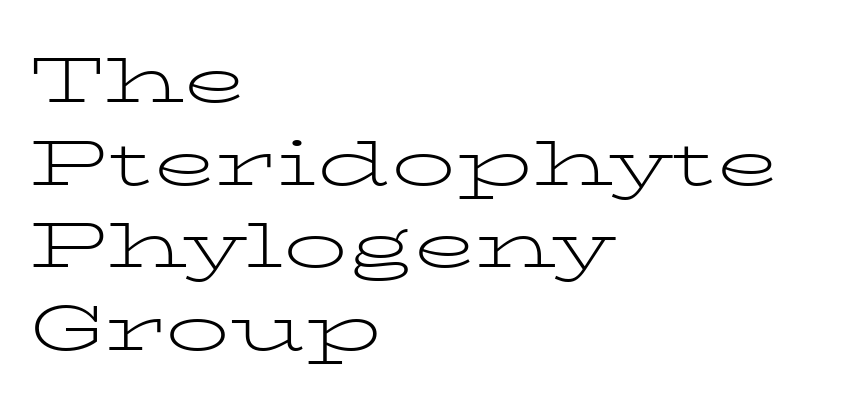
The strokes are not fattened; the text isn't bold. Check under the words: just untouched page. Varying glyph widths throughout — classic text-font behaviour. A serif font was chosen for this passage. What stands out about the letter spacing? Nothing — it is the standard amount.
